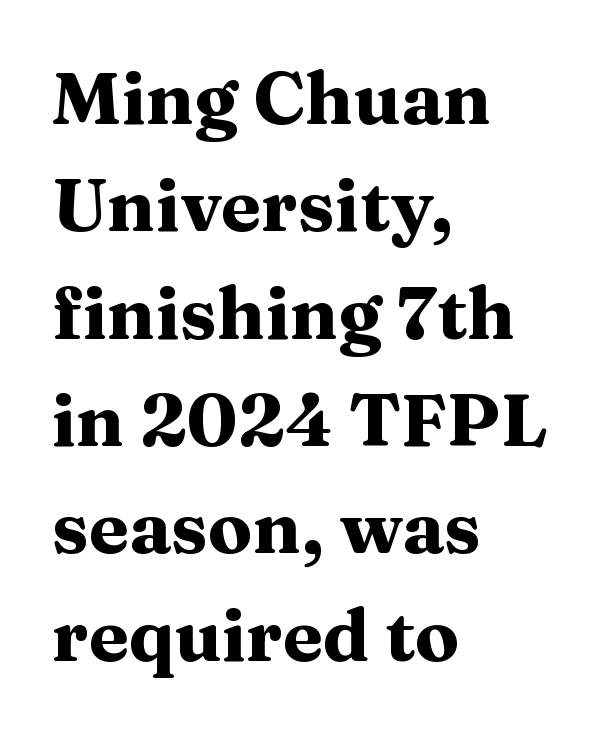
Glance below the letters and you will spot only blank space. This rendering employs a face with finishing strokes, i.e., a serif. Each letter keeps its own natural width here, so spacing adapts to shape. Visually the block forms a straight wall on the left and a jagged coastline on the right. The rows are spaced the way most documents space them. Caption: standard tracking, unaltered.
